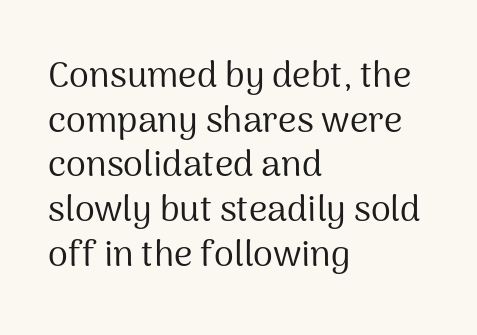
A typesetter would call this proportional, since set widths differ per character. Which margin do the lines hug? The left one — the right edge is uneven. Ink coverage per letter is moderate at most. This rendering leaves character spacing at its baseline value. The specimen reads as upright at a glance. The gap between lines stays unmarked.
